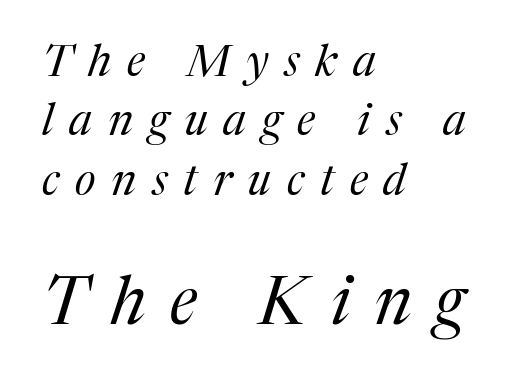
Casual observation: everything's shoved over to the left. The rows are spaced the way most documents space them. The strokes are not fattened; the text isn't bold. The tracking reads as deliberately expanded to a designer's eye.
